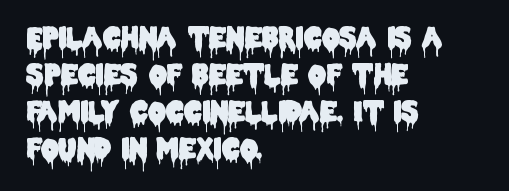
Q: Is the text italic (slanted)? A: No, it is upright.
Q: Is the typeface a serif or a sans-serif typeface? A: Sans-serif.
Q: Is the text underlined? A: No.
Q: How is the paragraph aligned? A: Left-aligned.
Q: Is the spacing between letters normal or unusually wide? A: Normal.
Q: Is the spacing between lines tight, normal or loose? A: Normal.
Q: Width (condensed, normal, or wide)? A: Condensed.
Q: Stroke contrast? A: Low.
Q: x-height? A: Large.
Q: Monospaced? A: No.
